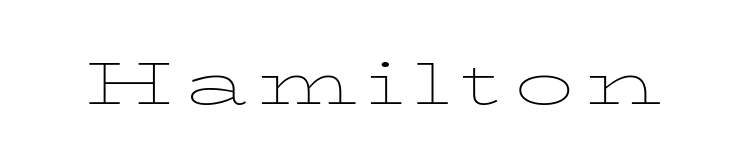
Q: Is the text bold? A: No.
Q: Is the text italic (slanted)? A: No, it is upright.
Q: Is the text underlined? A: No.
Q: Width (condensed, normal, or wide)? A: Wide.
Q: Stroke contrast? A: Low.
Q: x-height? A: Medium.
Q: Monospaced? A: No.
